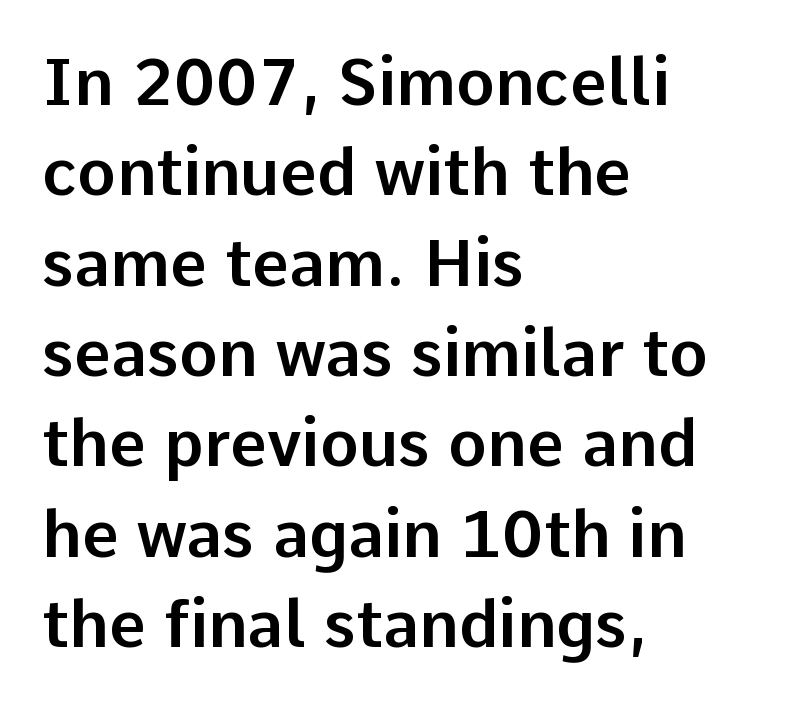
{"serif": "no", "italic": "no", "width": "normal", "stroke_contrast": "low", "x_height": "medium", "monospaced": "no", "underline": "no", "align": "left", "line_spacing": "normal", "line_spacing_ratio": 1.39, "letter_spacing": "normal", "letter_spacing_em": 0.0, "glyph_px": 65}
